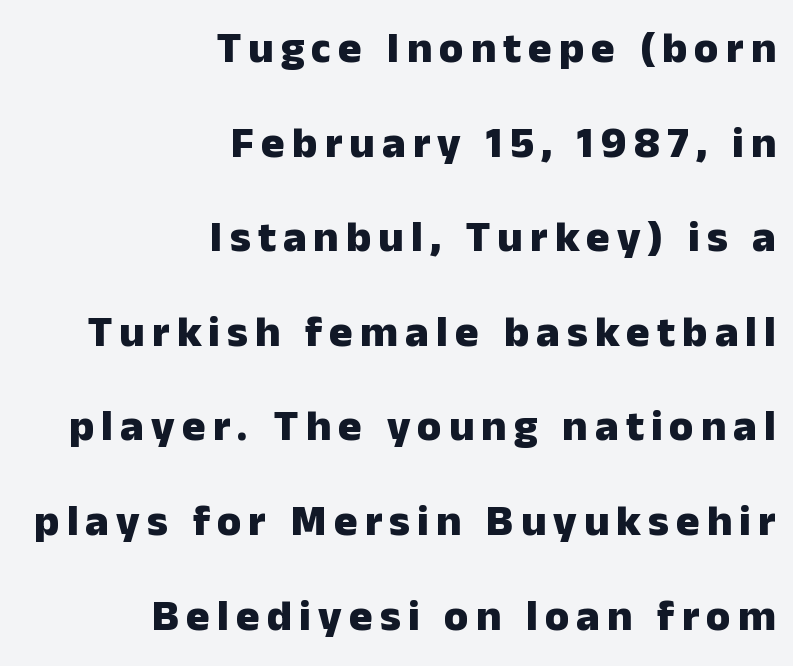
The image shows 44 px heavy sans-serif type, upright; set right-aligned, loose line spacing (2.15x), not underlined; low stroke contrast and a medium x-height.
